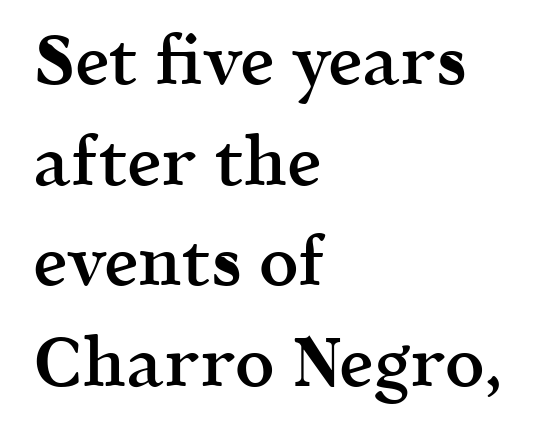
The image shows 69 px semibold serif type, upright; set left-aligned, normal line spacing (1.46x), normal letter spacing, not underlined; a medium x-height.
